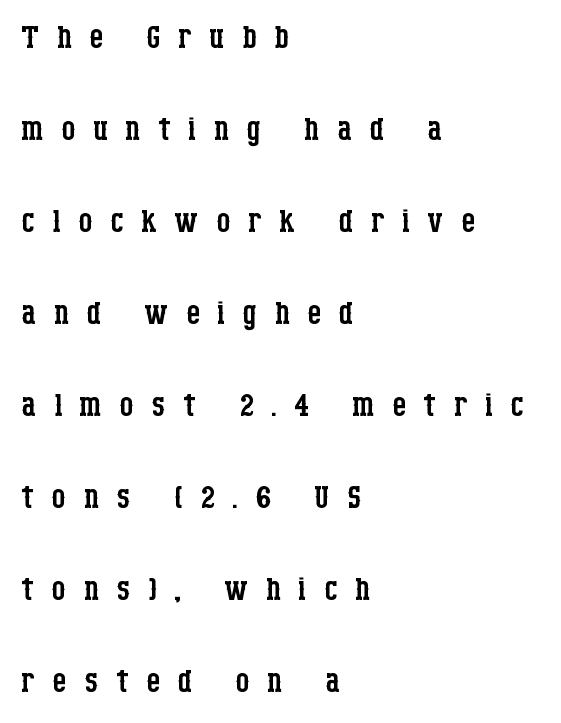
The image shows 44 px regular-weight, condensed serif type, upright; set left-aligned, loose line spacing (2.09x), unusually wide letter spacing (+0.4 em), not underlined; low stroke contrast and a large x-height.
